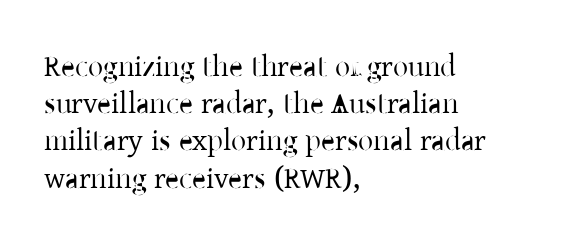
{"serif": "yes", "italic": "no", "bold": "no", "weight": "regular", "width": "normal", "stroke_contrast": "low", "x_height": "medium", "monospaced": "no", "underline": "no", "align": "left", "line_spacing_ratio": 1.24, "letter_spacing": "normal", "letter_spacing_em": 0.0, "glyph_px": 30}
